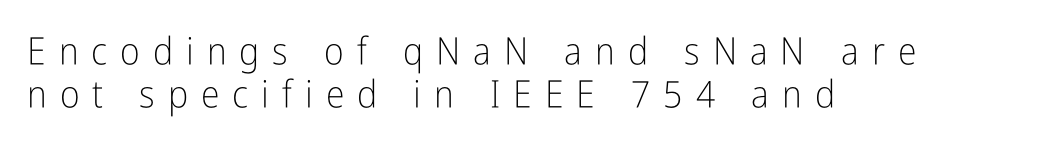
{"serif": "no", "italic": "no", "bold": "no", "weight": "light", "width": "condensed", "stroke_contrast": "low", "x_height": "medium", "monospaced": "no", "underline": "no", "align": "left", "line_spacing": "tight", "line_spacing_ratio": 1.13, "letter_spacing": "wide", "letter_spacing_em": 0.34, "glyph_px": 38}
